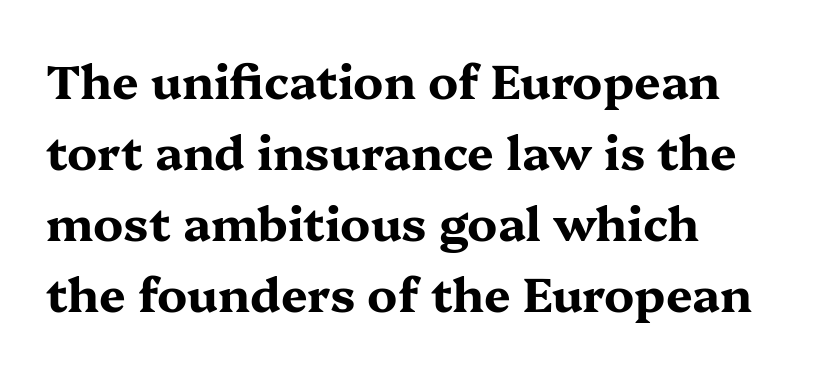
Normally led — the rows are evenly, conventionally spaced. A bare baseline throughout the passage. These lines were composed using upright roman letters. The rendering uses natural spacing where letterforms have individual widths. These lines stack with their left ends in a neat column. In terms of letterform style, serifs are clearly present.
